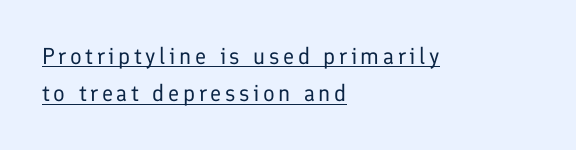
The image shows 23 px text type, upright; set left-aligned, normal line spacing (1.63x), underlined.
